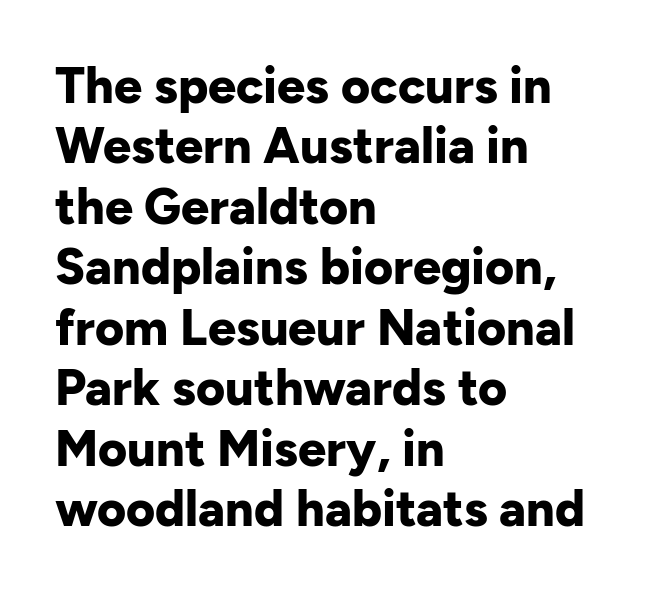
{"serif": "no", "italic": "no", "bold": "yes", "weight": "bold", "width": "normal", "stroke_contrast": "low", "x_height": "medium", "monospaced": "no", "underline": "no", "align": "left", "line_spacing_ratio": 1.21, "letter_spacing": "normal", "letter_spacing_em": 0.0, "glyph_px": 50}
